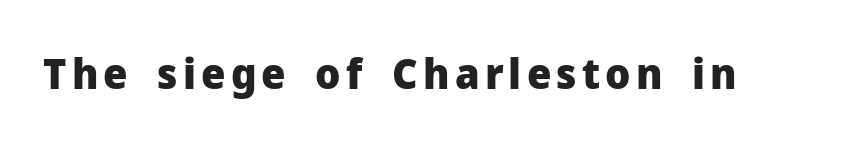
The lettering holds an erect, upright posture throughout. This is sans-serif lettering, the kind often seen on screens and signage. Honestly, there is no underline to notice here at all. Is this a fixed-width face? No — the glyphs have proportional, varying widths. Typesetter's note: full bold, strokes at maximum text heaviness.
